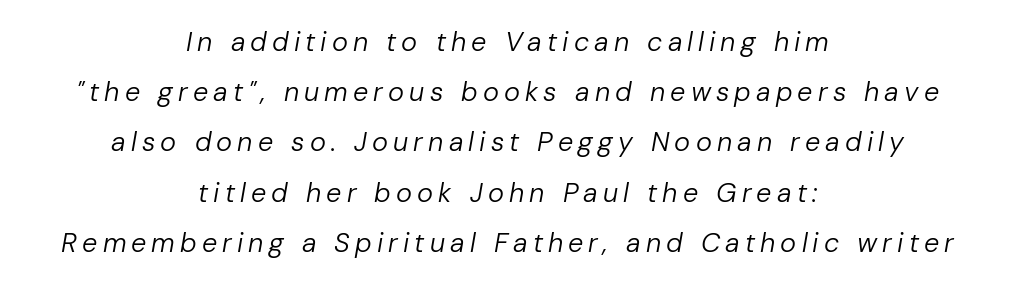
The image shows 27 px text type, italic (leaning right); set centered, line spacing 1.86x, not underlined.
